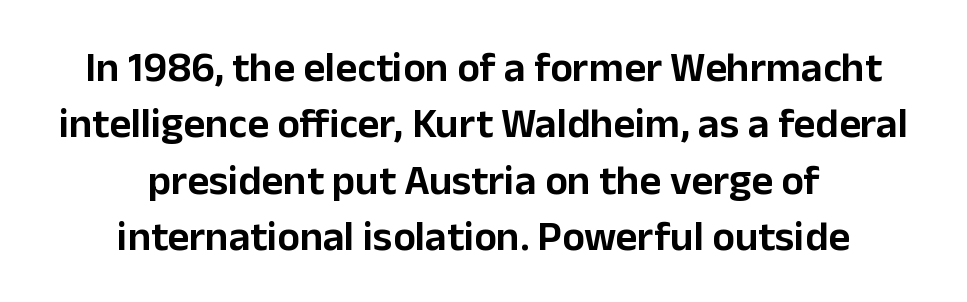
Q: Is the text italic (slanted)? A: No, it is upright.
Q: Is the typeface a serif or a sans-serif typeface? A: Sans-serif.
Q: Is the text underlined? A: No.
Q: How is the paragraph aligned? A: Centered.
Q: Is the spacing between letters normal or unusually wide? A: Normal.
Q: Is the spacing between lines tight, normal or loose? A: Normal.
Q: Width (condensed, normal, or wide)? A: Normal.
Q: Stroke contrast? A: Low.
Q: x-height? A: Medium.
Q: Monospaced? A: No.
